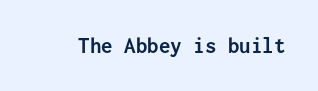
Q: Is the text bold? A: Yes.
Q: Is the text italic (slanted)? A: No, it is upright.
Q: Is the text underlined? A: No.
Q: Is the spacing between letters normal or unusually wide? A: Normal.
